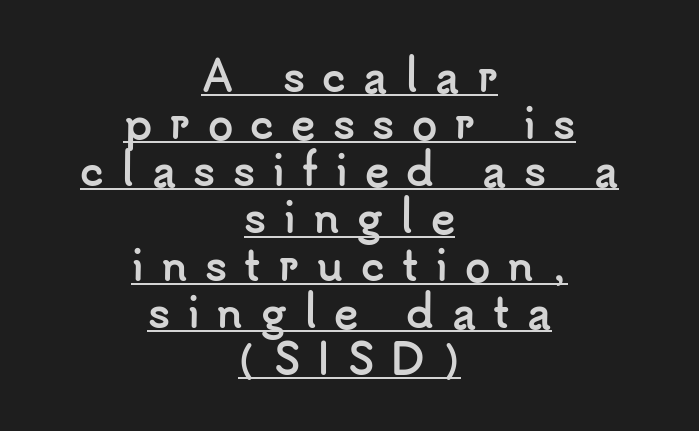
{"serif": "no", "italic": "no", "bold": "yes", "weight": "semibold", "width": "normal", "stroke_contrast": "low", "x_height": "small", "monospaced": "no", "underline": "yes", "align": "center", "line_spacing": "tight", "line_spacing_ratio": 1.15, "letter_spacing": "wide", "letter_spacing_em": 0.42, "glyph_px": 41}
